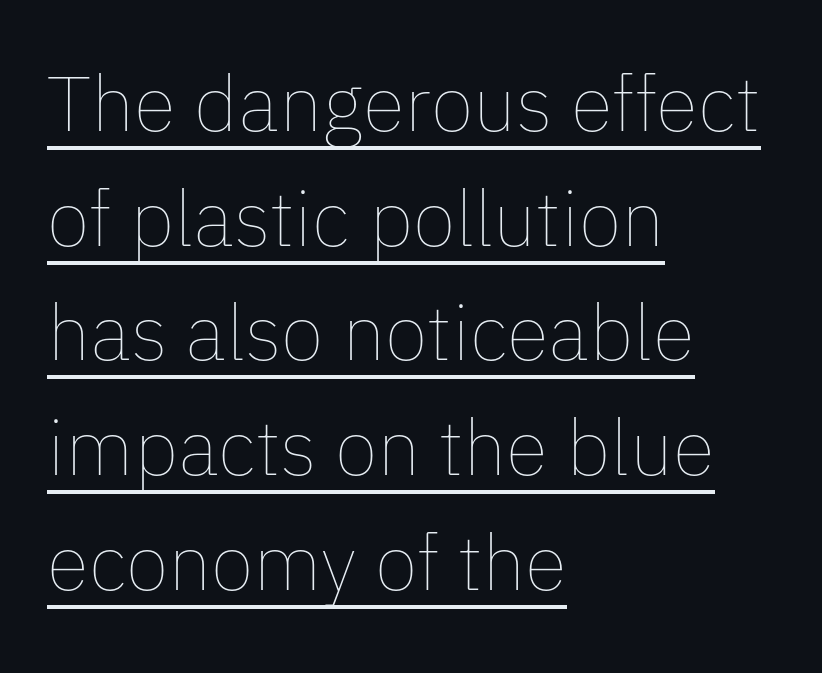
Q: Is the text bold? A: No.
Q: Is the text italic (slanted)? A: No, it is upright.
Q: Is the text underlined? A: Yes.
Q: How is the paragraph aligned? A: Left-aligned.
Q: Is the spacing between letters normal or unusually wide? A: Normal.
Q: Is the spacing between lines tight, normal or loose? A: Normal.
Q: Width (condensed, normal, or wide)? A: Normal.
Q: Stroke contrast? A: Low.
Q: x-height? A: Medium.
Q: Monospaced? A: No.
